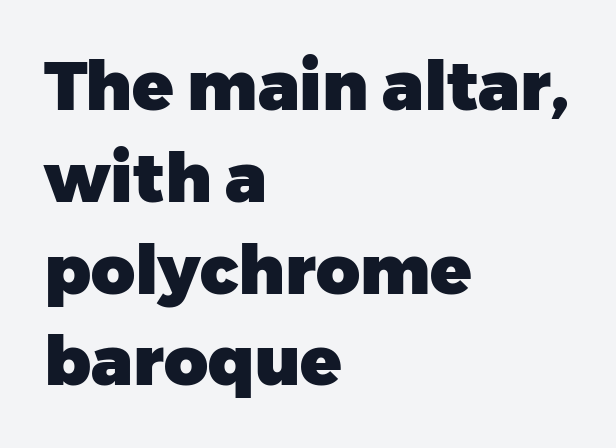
{"serif": "no", "italic": "no", "bold": "yes", "weight": "heavy", "width": "normal", "stroke_contrast": "low", "x_height": "medium", "monospaced": "no", "underline": "no", "align": "left", "line_spacing": "normal", "line_spacing_ratio": 1.35, "letter_spacing": "normal", "letter_spacing_em": 0.0, "glyph_px": 68}
